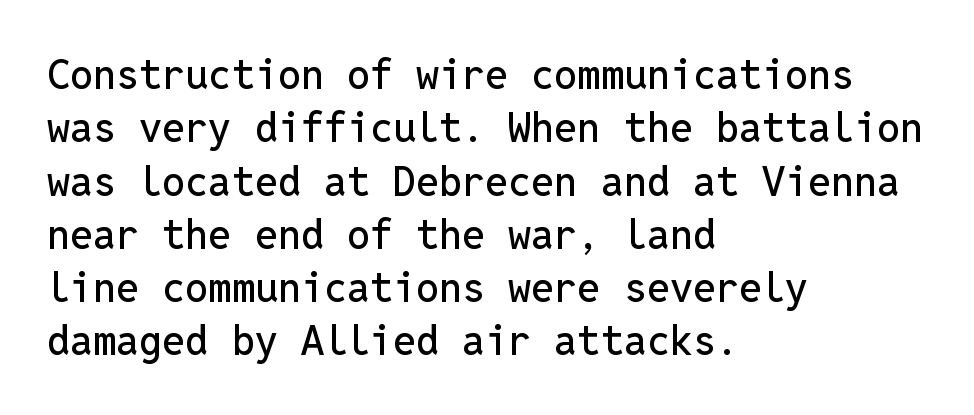
Q: Is the text italic (slanted)? A: No, it is upright.
Q: Is the typeface a serif or a sans-serif typeface? A: Sans-serif.
Q: Is the text underlined? A: No.
Q: How is the paragraph aligned? A: Left-aligned.
Q: Is the spacing between letters normal or unusually wide? A: Normal.
Q: Is the spacing between lines tight, normal or loose? A: Normal.
Q: Width (condensed, normal, or wide)? A: Normal.
Q: Stroke contrast? A: Low.
Q: x-height? A: Medium.
Q: Monospaced? A: Yes.
